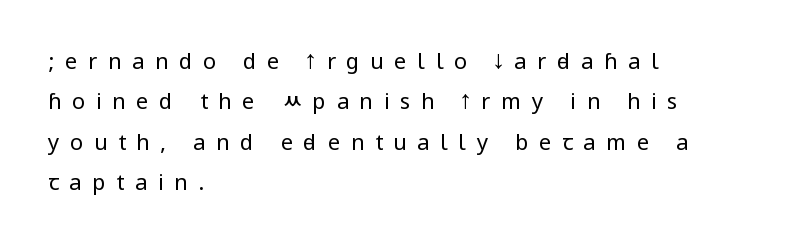
Q: Is the text bold? A: No.
Q: Is the text italic (slanted)? A: No, it is upright.
Q: Is the text underlined? A: No.
Q: How is the paragraph aligned? A: Left-aligned.
Q: Is the spacing between letters normal or unusually wide? A: Unusually wide.
